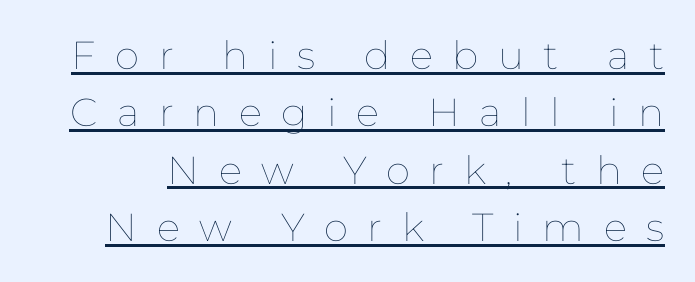
{"italic": "no", "bold": "no", "weight": "thin", "width": "normal", "stroke_contrast": "low", "x_height": "medium", "monospaced": "no", "underline": "yes", "line_spacing": "normal", "line_spacing_ratio": 1.47, "letter_spacing": "wide", "letter_spacing_em": 0.5, "glyph_px": 39}
